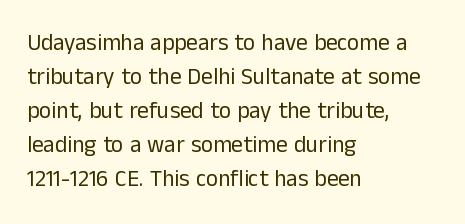
The type sits square on the baseline with zero lean. Stem width sits at or under what a default text font uses. Horizontally, the lines are justified to the leading edge only. This sample keeps an unexceptional amount of space between lines. The space beneath each line is pristine and unruled. There is no visible air inserted between adjacent glyphs.
